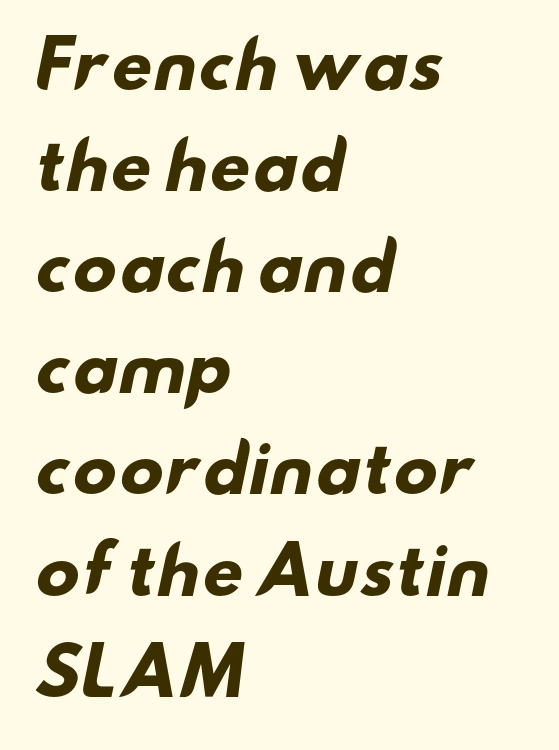
Q: Is the text bold? A: Yes.
Q: Is the typeface a serif or a sans-serif typeface? A: Sans-serif.
Q: Is the text underlined? A: No.
Q: How is the paragraph aligned? A: Left-aligned.
Q: Is the spacing between letters normal or unusually wide? A: Normal.
Q: Is the spacing between lines tight, normal or loose? A: Normal.
Q: Width (condensed, normal, or wide)? A: Wide.
Q: Stroke contrast? A: Low.
Q: x-height? A: Small.
Q: Monospaced? A: No.
